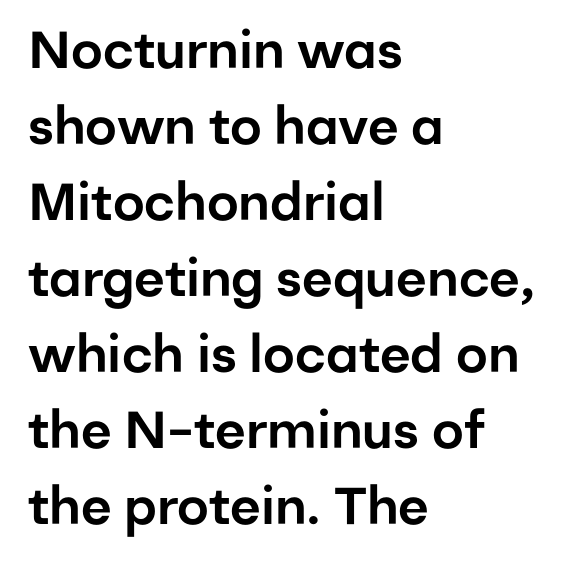
The passage shown is typed in a proportional face where columns would drift. There is no visible air inserted between adjacent glyphs. The foot of each line stays bare and open. Does the lettering tilt? It doesn't — this is upright. Check where the strokes stop: nothing finishes them off — pure sans. Casual observation: everything's shoved over to the left.
